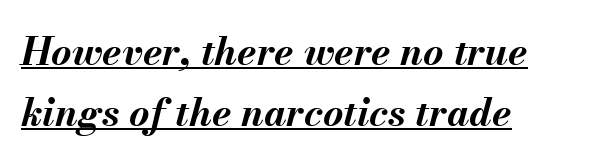
The image shows 39 px bold type, italic (leaning right); set left-aligned, normal line spacing (1.56x), normal letter spacing, underlined; medium stroke contrast and a small x-height.
